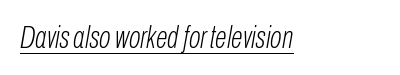
{"italic": "yes", "lean": "right", "slant_degrees": 10, "bold": "no", "weight": "light", "width": "condensed", "stroke_contrast": "low", "x_height": "medium", "monospaced": "no", "underline": "yes", "letter_spacing": "normal", "letter_spacing_em": 0.0, "glyph_px": 31}
